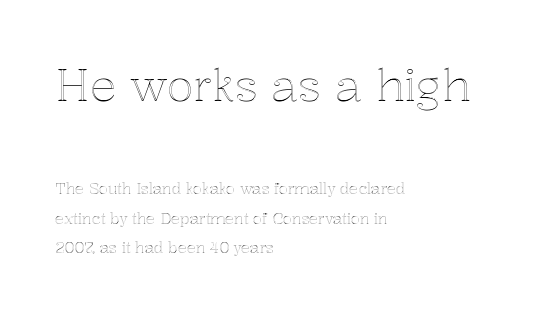
{"italic": "no", "width": "normal", "x_height": "medium", "monospaced": "no", "underline": "no", "align": "left", "line_spacing": "loose", "line_spacing_ratio": 1.99, "letter_spacing": "normal", "letter_spacing_em": 0.0, "larger_block": "first", "size_ratio": 2.93, "glyph_px": 44}
